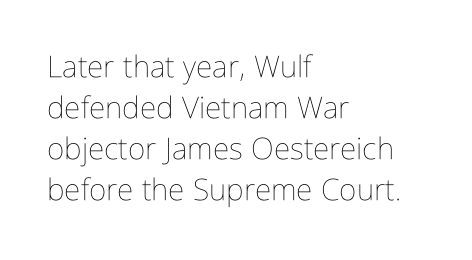
Tracking here is standard; glyphs follow each other at the usual distance. The typesetter chose a ragged-right arrangement here. Summary of weight: not heavy and not bold. A typesetter would call this proportional, since set widths differ per character. Rendered with straight, roman letterforms. These lines sit exactly where default settings would place them.
